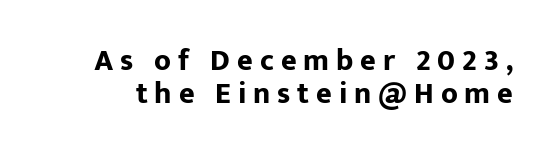
The image shows 30 px bold sans-serif type, upright; set tight line spacing (1.1x), unusually wide letter spacing (+0.23 em), not underlined; low stroke contrast and a medium x-height.
